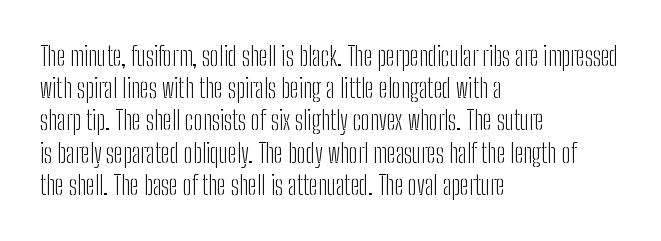
No letter is thick-stroked: the sample isn't bold. The lettering stays uniformly vertical, giving the passage a roman look. This sample uses plain, unmodified letter spacing. These lines stack with their left ends in a neat column. The gap between lines stays unmarked.
